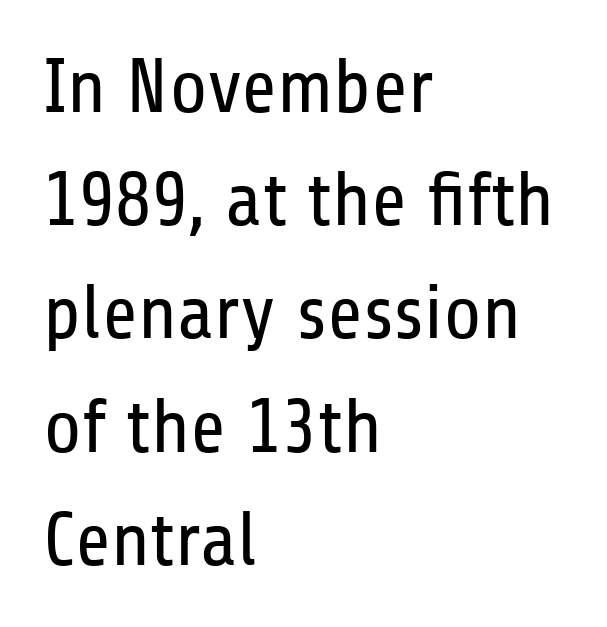
{"serif": "no", "italic": "no", "bold": "no", "weight": "regular", "width": "condensed", "stroke_contrast": "low", "x_height": "medium", "monospaced": "no", "underline": "no", "align": "left", "line_spacing": "normal", "line_spacing_ratio": 1.47, "letter_spacing": "normal", "letter_spacing_em": 0.0, "glyph_px": 77}
